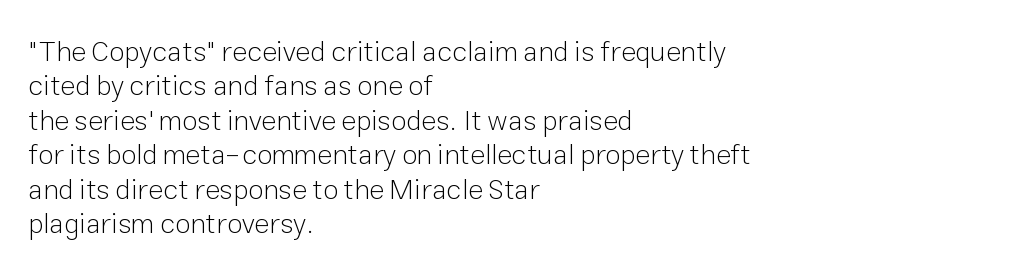
Q: Is the text bold? A: No.
Q: Is the text italic (slanted)? A: No, it is upright.
Q: Is the typeface a serif or a sans-serif typeface? A: Sans-serif.
Q: Is the text underlined? A: No.
Q: How is the paragraph aligned? A: Left-aligned.
Q: Is the spacing between letters normal or unusually wide? A: Normal.
Q: Width (condensed, normal, or wide)? A: Normal.
Q: Stroke contrast? A: Low.
Q: x-height? A: Medium.
Q: Monospaced? A: No.
